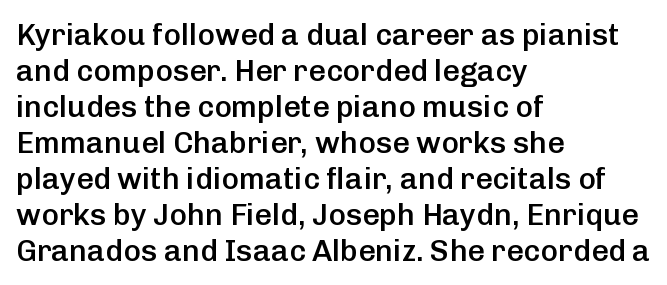
Caption: semibold face, moderately heavy strokes. Proportional: the letters do not fall into vertical columns. Underline: absent. In CSS terms this would be text-align: left. The typography opts for an upright posture over an oblique one.
